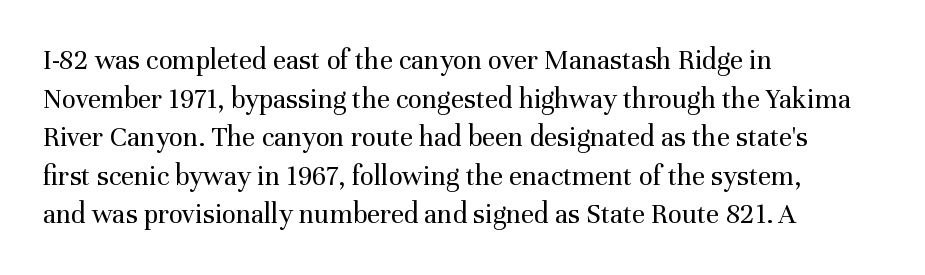
Q: Is the text bold? A: No.
Q: Is the text italic (slanted)? A: No, it is upright.
Q: Is the typeface a serif or a sans-serif typeface? A: Serif.
Q: Is the text underlined? A: No.
Q: How is the paragraph aligned? A: Left-aligned.
Q: Is the spacing between letters normal or unusually wide? A: Normal.
Q: Is the spacing between lines tight, normal or loose? A: Normal.
Q: Width (condensed, normal, or wide)? A: Normal.
Q: Stroke contrast? A: Medium.
Q: x-height? A: Medium.
Q: Monospaced? A: No.
